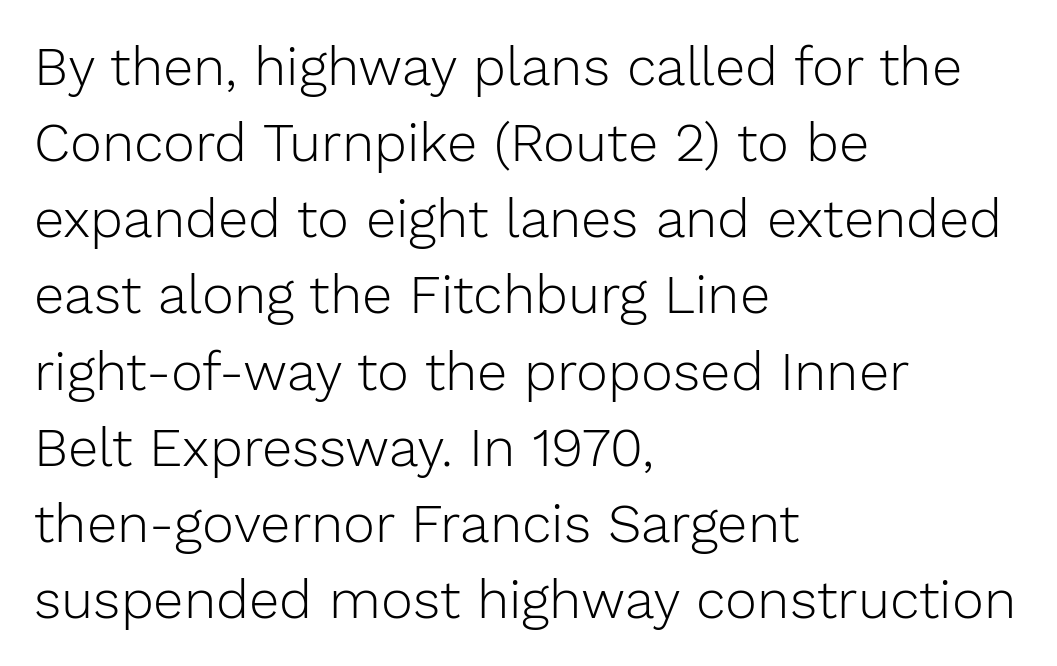
{"serif": "no", "italic": "no", "bold": "no", "weight": "light", "width": "normal", "stroke_contrast": "low", "x_height": "medium", "monospaced": "no", "underline": "no", "align": "left", "line_spacing": "normal", "line_spacing_ratio": 1.41, "letter_spacing": "normal", "letter_spacing_em": 0.0, "glyph_px": 54}
